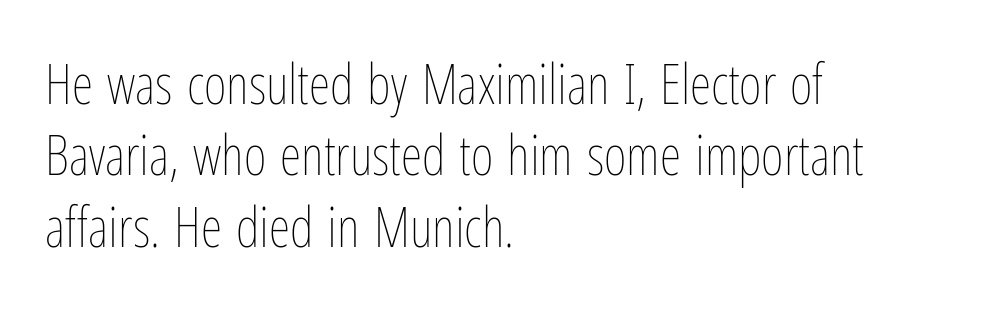
The image shows 55 px thin, condensed type, upright; set left-aligned, normal line spacing (1.3x), normal letter spacing, not underlined; low stroke contrast and a medium x-height.
